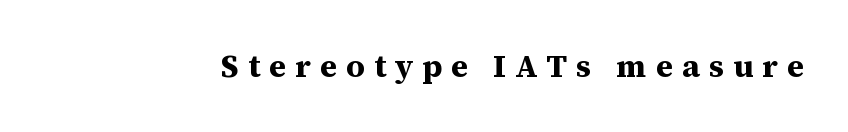
Small tapered or slab feet sit at the stroke ends, so this counts as serif. Posture: upright roman. You could only call the tracking loose — the letters float apart. Do the characters align in a grid? No, the font is proportional. Check under the words: just untouched page. How heavy is the stroke? Heavy — this is a bold.
